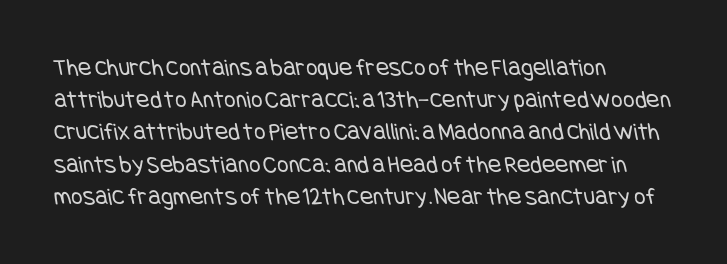
Q: Is the text bold? A: No.
Q: Is the text underlined? A: No.
Q: How is the paragraph aligned? A: Left-aligned.
Q: Is the spacing between letters normal or unusually wide? A: Normal.
Q: Is the spacing between lines tight, normal or loose? A: Normal.
